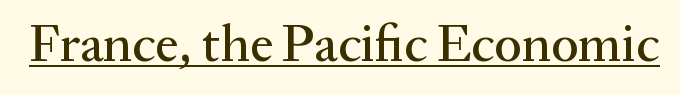
These lines were composed using upright roman letters. You can tell from the footed stems that serif type was used. The words here are underlined. What stands out about the letter spacing? Nothing — it is the standard amount. You could not count columns in this text — the font is proportionally spaced.
